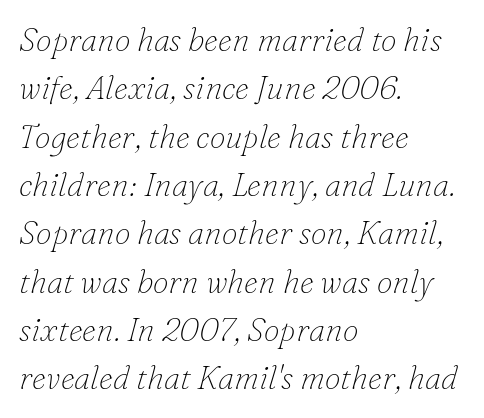
The typography opts for an oblique posture over an upright one. Stroke terminals: seriffed. No word sits above an underline. Normally led — the rows are evenly, conventionally spaced.
